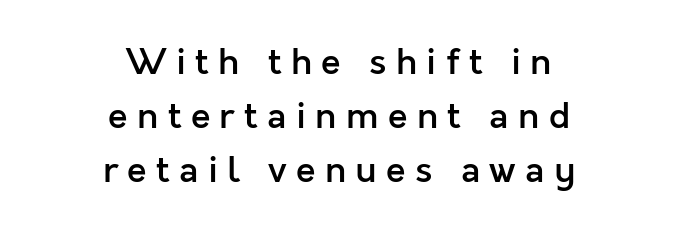
The lines sit at an ordinary, default distance from one another. Spacing between characters has been opened up far beyond the box default. Words float on clear page, feet unadorned. The setting favours the middle, as headings and verse often do. You can tell it's not italic because the verticals are truly vertical. The rendering uses a semibold face; strokes are thickened but not to full bold.
